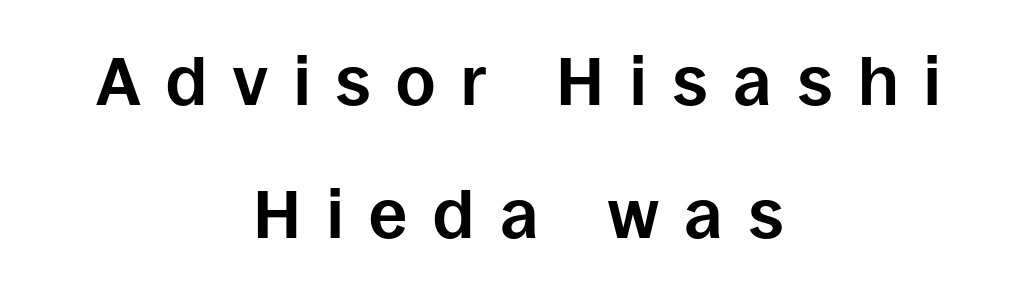
The image shows 68 px bold sans-serif type, upright; set centered, loose line spacing (1.95x), unusually wide letter spacing (+0.38 em), not underlined; low stroke contrast and a large x-height.
